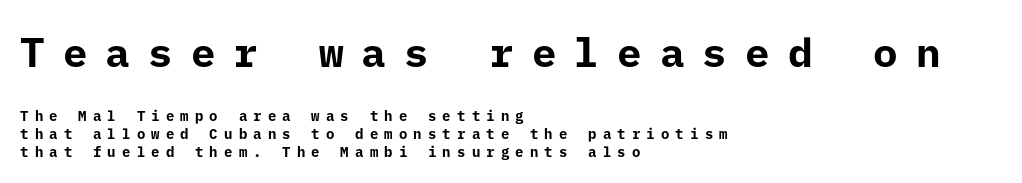
{"serif": "no", "italic": "no", "bold": "yes", "weight": "bold", "width": "normal", "stroke_contrast": "low", "x_height": "medium", "underline": "no", "align": "left", "line_spacing": "normal", "line_spacing_ratio": 1.28, "letter_spacing": "wide", "letter_spacing_em": 0.44, "larger_block": "first", "size_ratio": 2.93, "glyph_px": 41}
